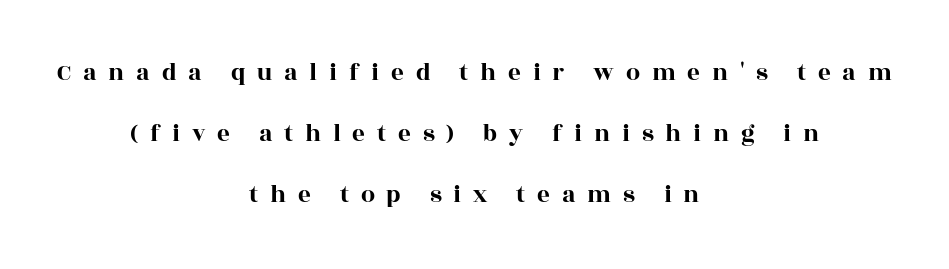
{"italic": "no", "underline": "no", "align": "center", "line_spacing": "loose", "line_spacing_ratio": 2.45, "letter_spacing": "wide", "letter_spacing_em": 0.47, "glyph_px": 25}
